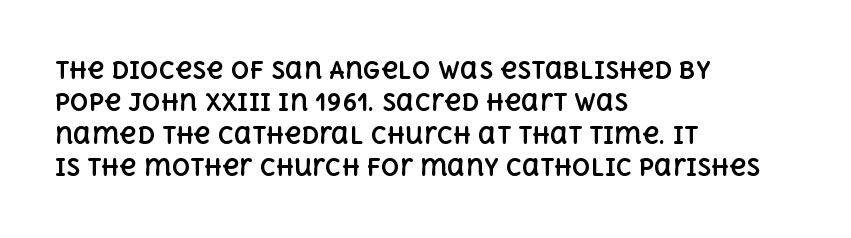
Q: Is the text bold? A: Yes.
Q: Is the text italic (slanted)? A: No, it is upright.
Q: Is the text underlined? A: No.
Q: How is the paragraph aligned? A: Left-aligned.
Q: Is the spacing between letters normal or unusually wide? A: Normal.
Q: Is the spacing between lines tight, normal or loose? A: Normal.
